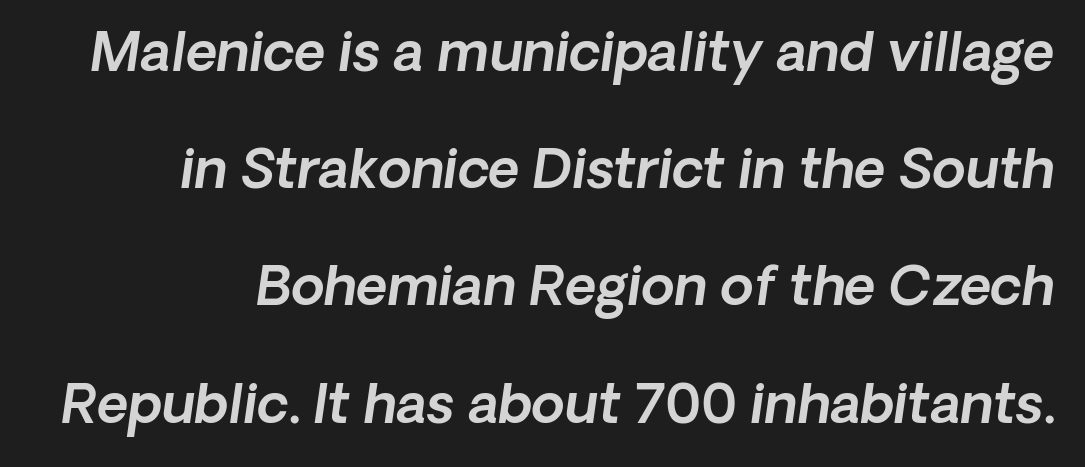
{"serif": "no", "width": "normal", "x_height": "medium", "monospaced": "no", "underline": "no", "line_spacing": "loose", "line_spacing_ratio": 2.17, "letter_spacing": "normal", "letter_spacing_em": 0.0, "glyph_px": 54}
